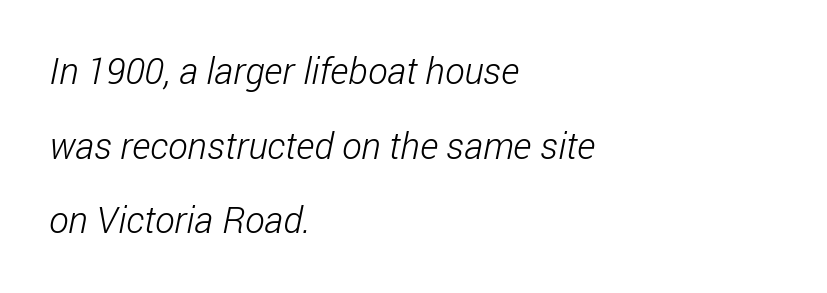
Between one letter and the next there's only the usual sliver of space. Is the stroke heavy? The answer is a plain regular-or-lighter. This sample uses a sans-serif face. Just letters on the line, the space beneath them empty.
